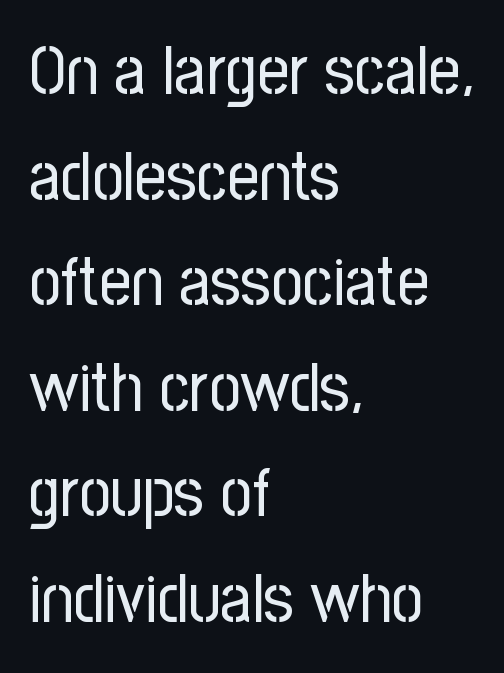
Q: Is the text bold? A: No.
Q: Is the text italic (slanted)? A: No, it is upright.
Q: Is the typeface a serif or a sans-serif typeface? A: Sans-serif.
Q: Is the text underlined? A: No.
Q: How is the paragraph aligned? A: Left-aligned.
Q: Is the spacing between letters normal or unusually wide? A: Normal.
Q: Is the spacing between lines tight, normal or loose? A: Normal.
Q: Width (condensed, normal, or wide)? A: Condensed.
Q: Stroke contrast? A: Low.
Q: x-height? A: Medium.
Q: Monospaced? A: No.
